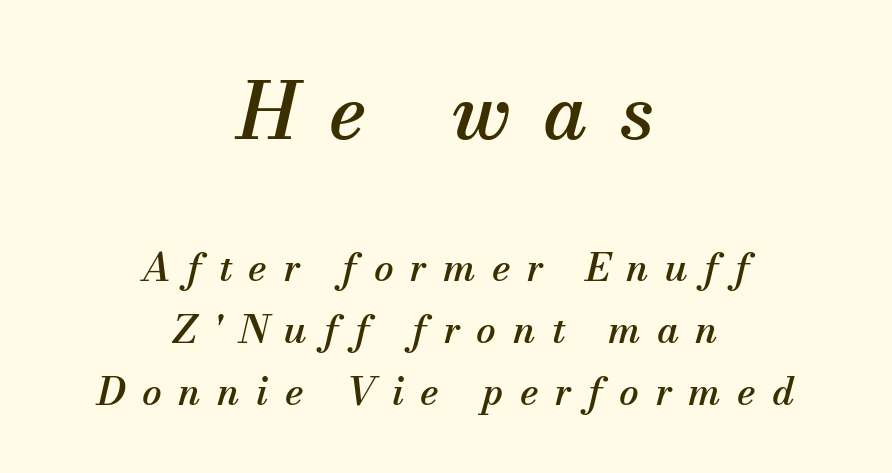
{"serif": "yes", "italic": "yes", "lean": "right", "slant_degrees": 13, "width": "normal", "stroke_contrast": "medium", "x_height": "small", "monospaced": "no", "underline": "no", "align": "center", "line_spacing": "normal", "line_spacing_ratio": 1.59, "letter_spacing": "wide", "letter_spacing_em": 0.42, "larger_block": "first", "size_ratio": 2.0, "glyph_px": 78}
